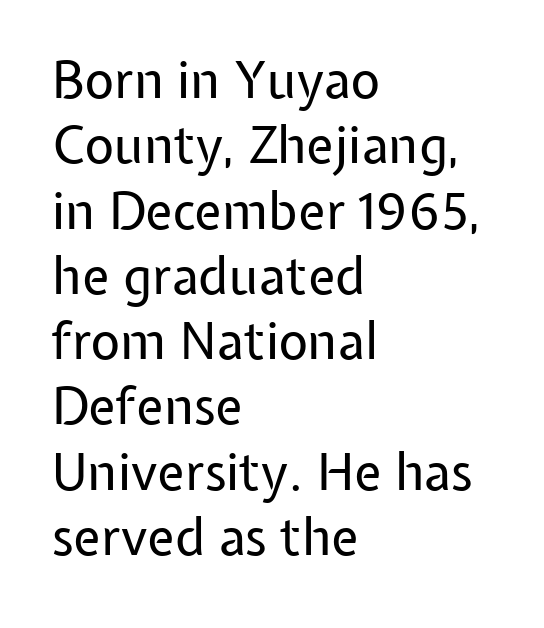
The image shows 51 px regular-weight sans-serif type, upright; set left-aligned, normal line spacing (1.28x), normal letter spacing, not underlined; low stroke contrast and a medium x-height.
